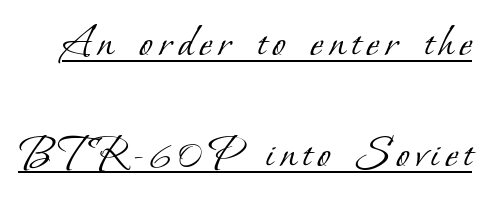
{"serif": "yes", "bold": "no", "weight": "light", "width": "normal", "stroke_contrast": "low", "x_height": "small", "monospaced": "no", "underline": "yes", "line_spacing": "loose", "line_spacing_ratio": 2.32, "glyph_px": 48}
